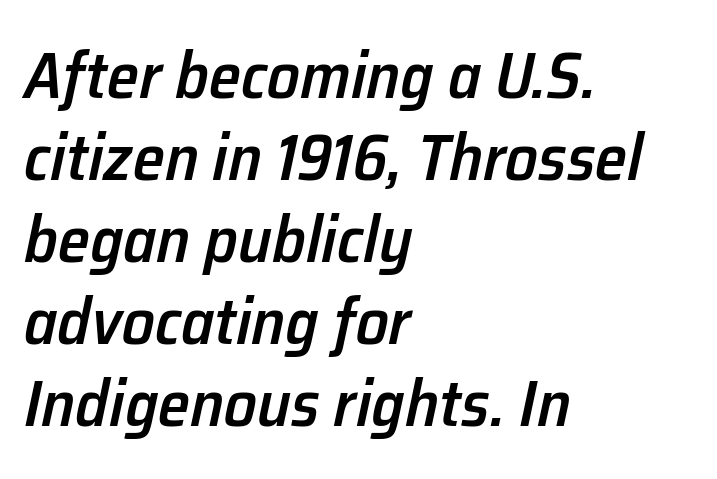
Q: Is the text bold? A: Semi-bold.
Q: Is the text italic (slanted)? A: Yes, it leans right by about 12 degrees.
Q: Is the text underlined? A: No.
Q: How is the paragraph aligned? A: Left-aligned.
Q: Is the spacing between letters normal or unusually wide? A: Normal.
Q: Is the spacing between lines tight, normal or loose? A: Normal.
Q: Width (condensed, normal, or wide)? A: Normal.
Q: Stroke contrast? A: Low.
Q: x-height? A: Medium.
Q: Monospaced? A: No.
